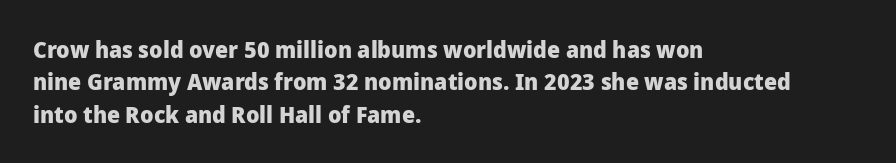
The space directly below the letters is spotless. A dark, heavy texture on the line: the type is bold. Every row of glyphs begins at an identical x-position on the left. Posture: vertical.
